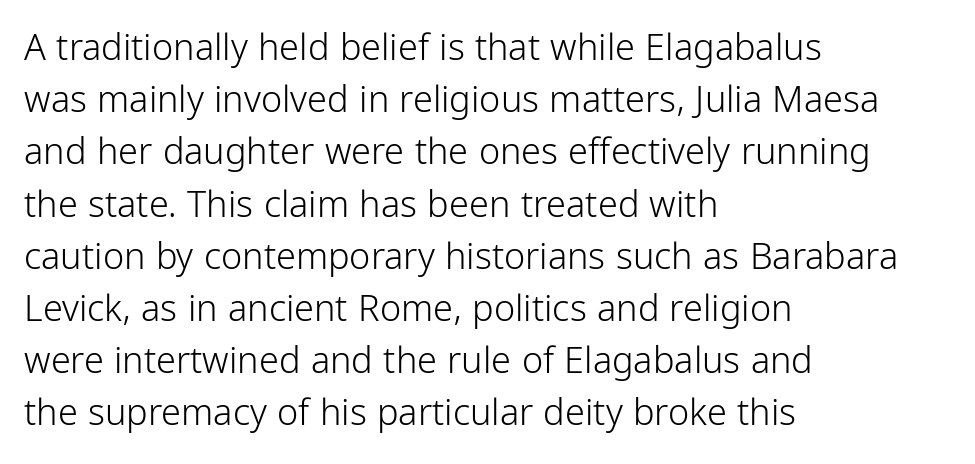
This is not heavy type; no bold has been used. Notice how descenders clear the ascenders below comfortably — that's standard leading. These lines are composed in type without serifs. Does extra space separate the letters? No, they use regular spacing.
